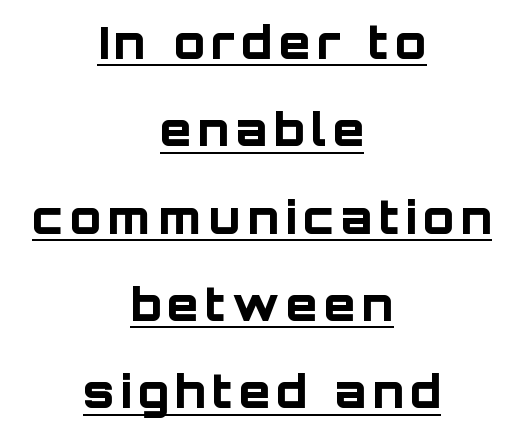
The image shows 45 px bold sans-serif type, upright; set centered, loose line spacing (1.94x), underlined; low stroke contrast and a large x-height.
